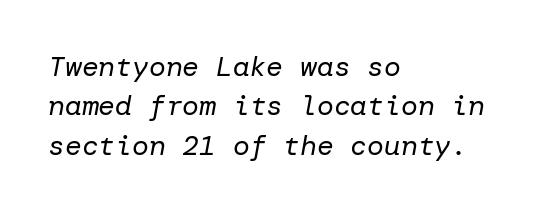
Characters are canted at an angle relative to the baseline's perpendicular. Descenders are the only things crossing below the line. Each stroke keeps to a modest, everyday thickness or less. A classic flush-left, rag-right setting is used for this passage.
